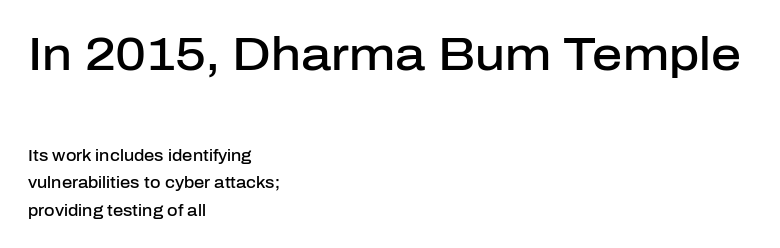
{"serif": "no", "italic": "no", "bold": "semi", "weight": "semibold", "width": "normal", "stroke_contrast": "low", "x_height": "medium", "monospaced": "no", "underline": "no", "align": "left", "line_spacing_ratio": 1.71, "letter_spacing": "normal", "letter_spacing_em": 0.0, "larger_block": "first", "size_ratio": 2.94, "glyph_px": 47}
